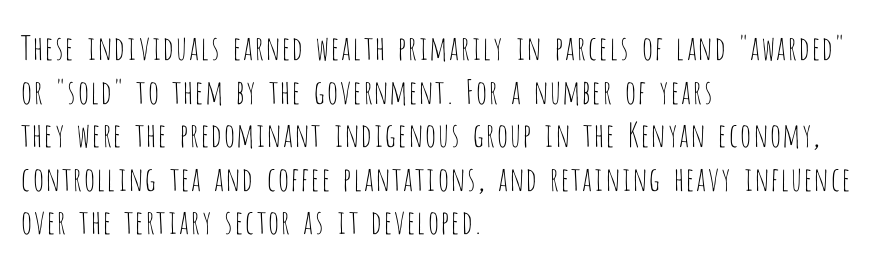
The image shows 33 px thin, condensed sans-serif type, upright; set left-aligned, normal line spacing (1.32x), normal letter spacing, not underlined; low stroke contrast and a large x-height.
